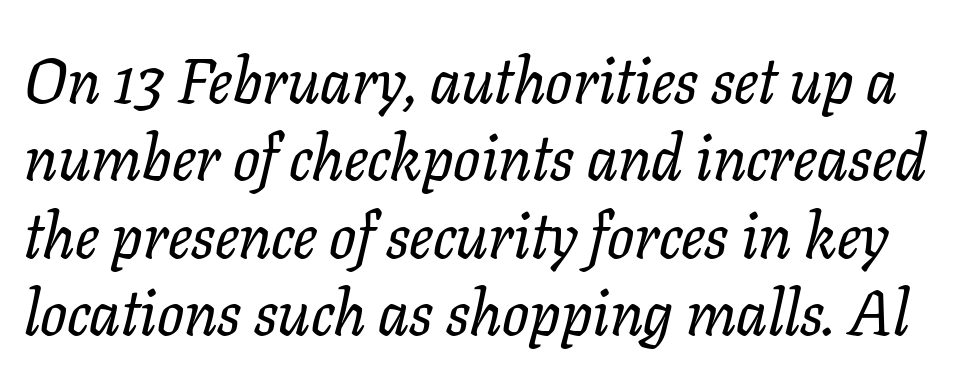
Rule under the text: the space is simply empty. A typesetter would call this zero additional tracking. Note the varied advance widths — an 'i' is clearly narrower than an 'm'. Type style note: has serifs. The rendering applies a slant to the glyphs.
